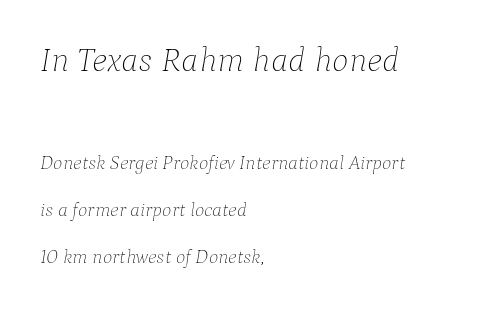
{"italic": "yes", "lean": "right", "slant_degrees": 9, "bold": "no", "weight": "thin", "width": "normal", "stroke_contrast": "low", "x_height": "medium", "monospaced": "no", "underline": "no", "align": "left", "line_spacing": "loose", "line_spacing_ratio": 2.36, "letter_spacing": "normal", "letter_spacing_em": 0.0, "larger_block": "first", "size_ratio": 1.75, "glyph_px": 35}
